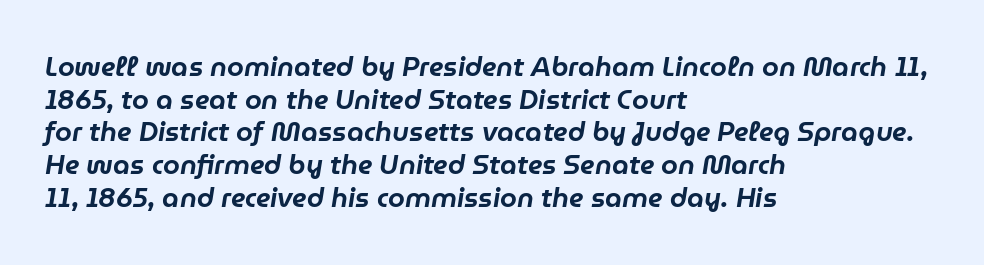
Glance below the letters and you will spot only blank space. The whole block is typeset with a tilt. A student would call this left alignment; a typographer would say flush left, rag right. Inter-character spacing is left at the font's built-in metrics.
